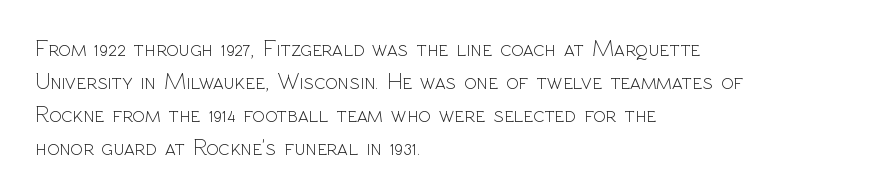
Honestly, the row spacing looks completely unremarkable. Caption: face not bold, strokes unweighted. Posture: vertical. This rendering features lettering with no underline. The setting favours the left margin, as ordinary paragraphs usually do.
